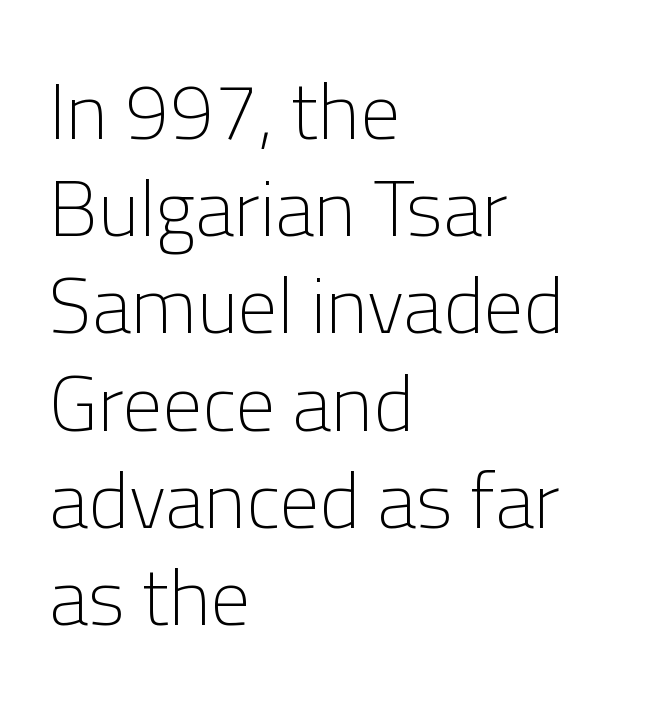
Q: Is the text bold? A: No.
Q: Is the text italic (slanted)? A: No, it is upright.
Q: Is the typeface a serif or a sans-serif typeface? A: Sans-serif.
Q: Is the text underlined? A: No.
Q: How is the paragraph aligned? A: Left-aligned.
Q: Is the spacing between letters normal or unusually wide? A: Normal.
Q: Width (condensed, normal, or wide)? A: Normal.
Q: Stroke contrast? A: Low.
Q: x-height? A: Medium.
Q: Monospaced? A: No.
